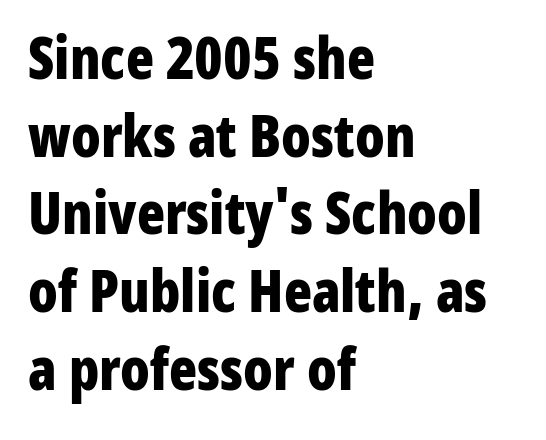
Q: Is the text bold? A: Yes.
Q: Is the text italic (slanted)? A: No, it is upright.
Q: Is the typeface a serif or a sans-serif typeface? A: Sans-serif.
Q: Is the text underlined? A: No.
Q: How is the paragraph aligned? A: Left-aligned.
Q: Is the spacing between letters normal or unusually wide? A: Normal.
Q: Is the spacing between lines tight, normal or loose? A: Normal.
Q: Width (condensed, normal, or wide)? A: Condensed.
Q: Stroke contrast? A: Low.
Q: x-height? A: Medium.
Q: Monospaced? A: No.
